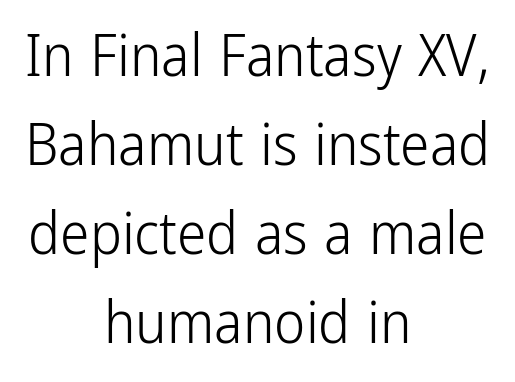
The typography opts for an upright posture over an oblique one. The passage shown is typed in a proportional face where columns would drift. Are there feet on the stems? There aren't — it's a sans. Unmarked baselines from the first word to the last. Weight: regular or lighter. Casual observation: everything's sitting right in the middle.
